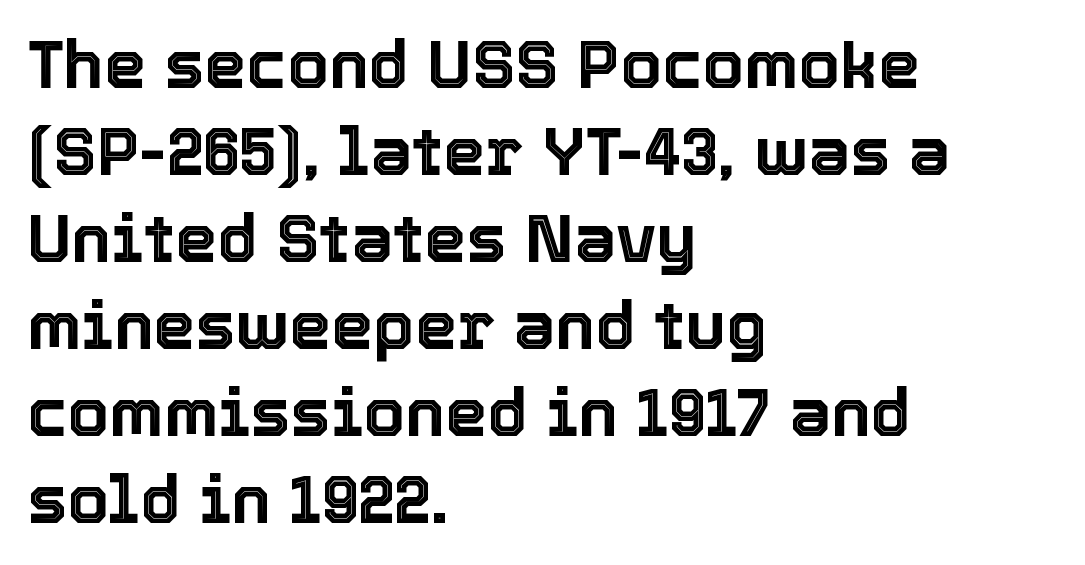
Q: Is the text italic (slanted)? A: No, it is upright.
Q: Is the text underlined? A: No.
Q: How is the paragraph aligned? A: Left-aligned.
Q: Is the spacing between letters normal or unusually wide? A: Normal.
Q: Is the spacing between lines tight, normal or loose? A: Normal.
Q: Width (condensed, normal, or wide)? A: Normal.
Q: x-height? A: Medium.
Q: Monospaced? A: No.
